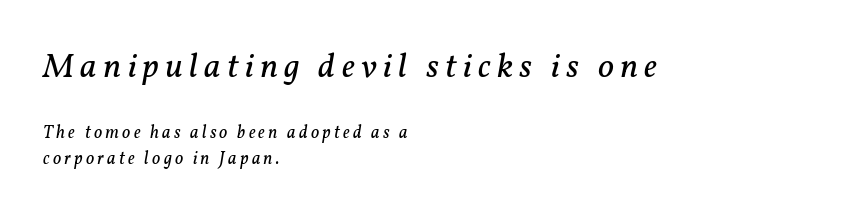
The image shows 35 px regular-weight serif type, italic (leaning right); set left-aligned, normal line spacing (1.41x), not underlined; the first (top) block is 1.94x larger; low stroke contrast and a medium x-height.
